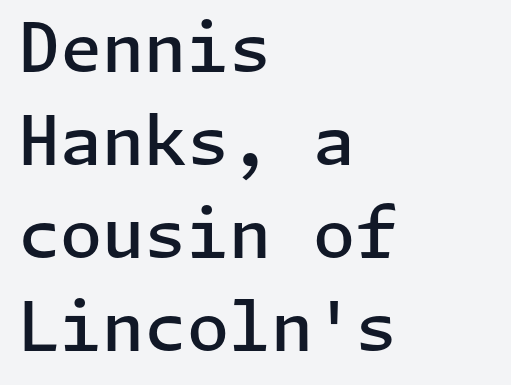
The glyphs in this specimen are sans serif. Teacher's note: observe the even left margin — that is flush-left alignment. On the weight axis this lands at semibold, roughly 600. Upright lettering throughout.
